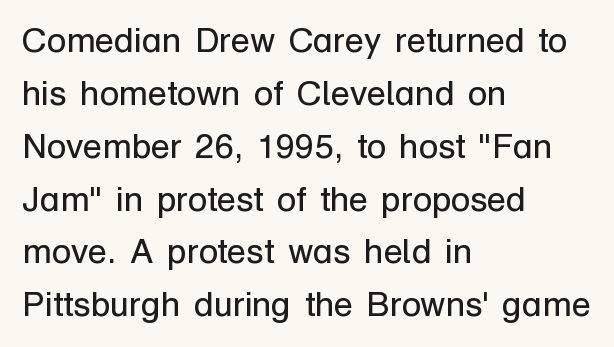
The font sits on the lighter half of the weight spectrum, regular included. Do the characters align in a grid? No, the font is proportional. Regarding serifs, this sample does without them. Notice how the passage keeps a crisp vertical edge on the left only.
